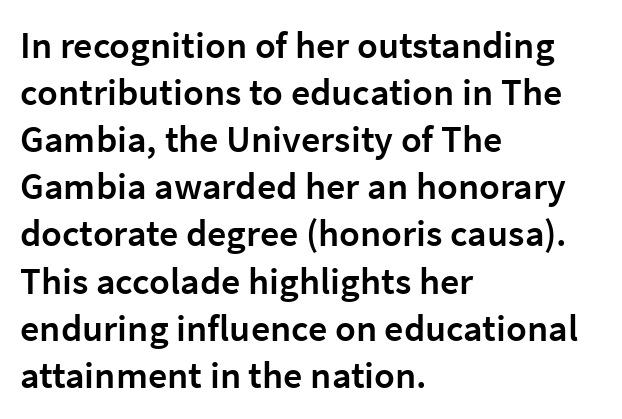
{"serif": "no", "italic": "no", "bold": "semi", "weight": "semibold", "width": "normal", "stroke_contrast": "low", "x_height": "medium", "monospaced": "no", "underline": "no", "align": "left", "line_spacing_ratio": 1.24, "letter_spacing": "normal", "letter_spacing_em": 0.0, "glyph_px": 38}
